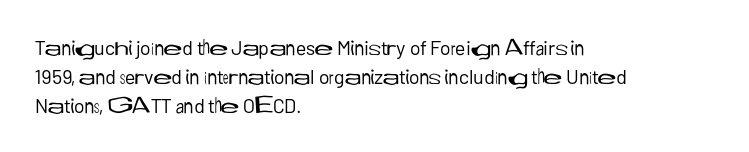
Beneath every word, the page is bare. Stems here are at most as thick as an everyday book face. When letters stand straight like this, we call the style roman or upright. This rendering leaves character spacing at its baseline value. The rendering uses a moderate line-height, typical for paragraphs.
